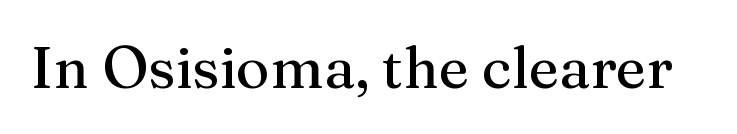
The image shows 58 px serif type, upright; set normal letter spacing, not underlined; medium stroke contrast and a medium x-height.
